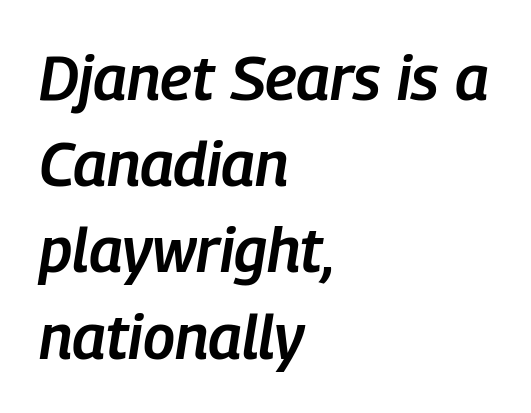
{"italic": "yes", "lean": "right", "slant_degrees": 9, "bold": "semi", "weight": "semibold", "width": "condensed", "stroke_contrast": "low", "x_height": "medium", "monospaced": "no", "underline": "no", "align": "left", "line_spacing": "normal", "line_spacing_ratio": 1.39, "letter_spacing": "normal", "letter_spacing_em": 0.0, "glyph_px": 62}
